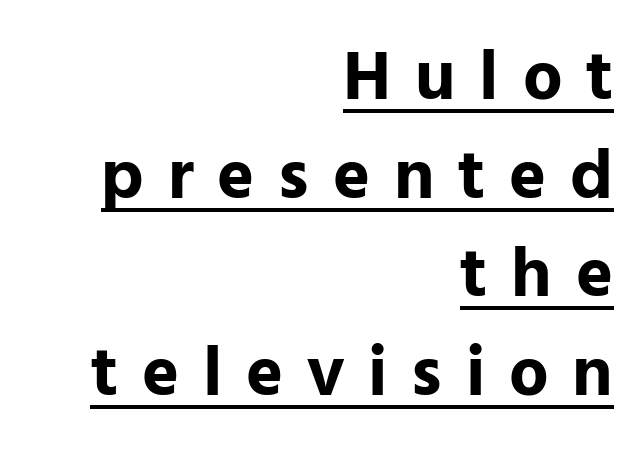
This is sans-serif lettering, the kind often seen on screens and signage. The horizontal fit of the characters is loose and conspicuously gappy. Rendered with straight, roman letterforms. A dark, heavy texture on the line: the type is bold.
